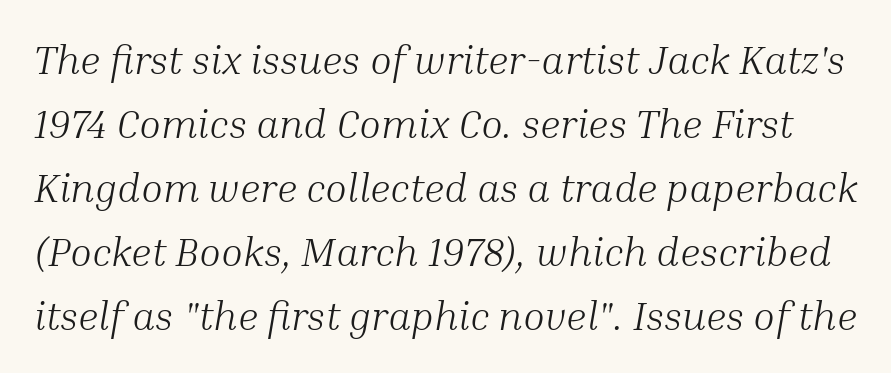
Q: Is the text bold? A: No.
Q: Is the text italic (slanted)? A: Yes, it leans right by about 10 degrees.
Q: Is the typeface a serif or a sans-serif typeface? A: Serif.
Q: Is the text underlined? A: No.
Q: Is the spacing between letters normal or unusually wide? A: Normal.
Q: Is the spacing between lines tight, normal or loose? A: Normal.
Q: Width (condensed, normal, or wide)? A: Normal.
Q: Stroke contrast? A: Medium.
Q: x-height? A: Medium.
Q: Monospaced? A: No.
